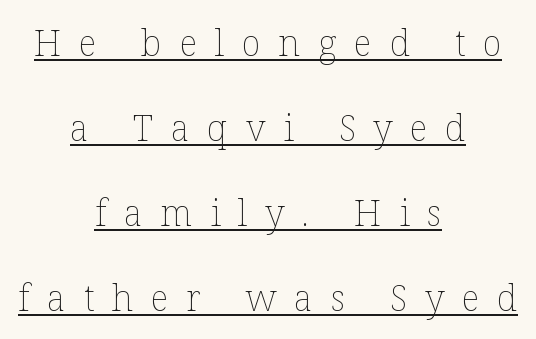
{"italic": "no", "bold": "no", "weight": "thin", "width": "normal", "stroke_contrast": "low", "x_height": "medium", "monospaced": "no", "underline": "yes", "align": "center", "line_spacing": "loose", "line_spacing_ratio": 2.36, "letter_spacing": "wide", "letter_spacing_em": 0.49, "glyph_px": 36}
